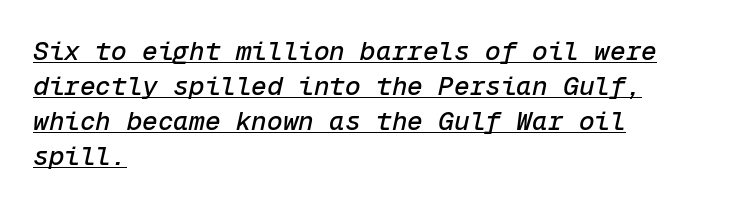
In designer terms, the underline attribute is active on this setting. Left-aligned paragraph, ragged on the right. Whoever set this chose a conventional vertical rhythm. The typography opts for an oblique posture over an upright one. No extra tracking has been applied to these lines.
